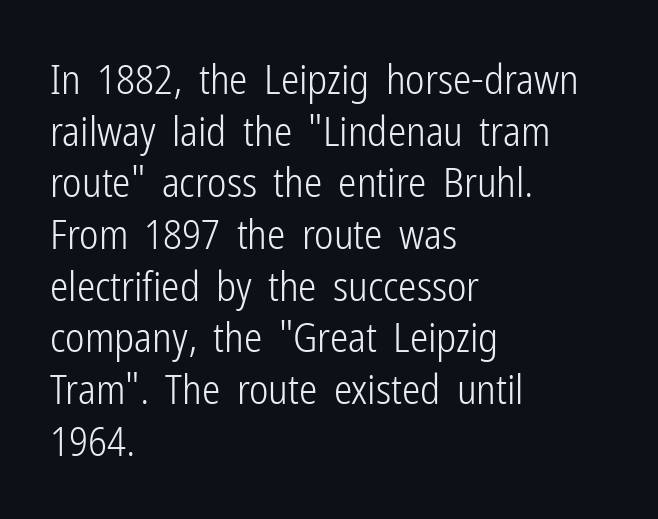
{"serif": "no", "italic": "no", "bold": "no", "weight": "light", "width": "condensed", "stroke_contrast": "low", "x_height": "medium", "monospaced": "no", "underline": "no", "align": "left", "line_spacing": "normal", "line_spacing_ratio": 1.26, "letter_spacing": "normal", "letter_spacing_em": 0.0, "glyph_px": 41}
